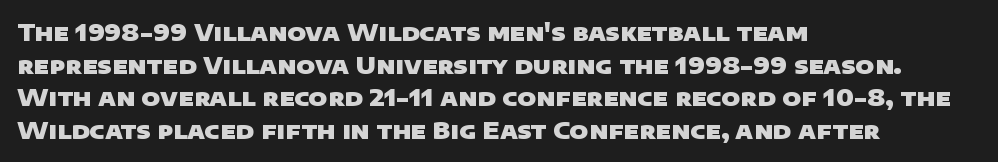
The image shows 23 px bold type; set left-aligned, normal line spacing (1.42x), normal letter spacing, not underlined.
